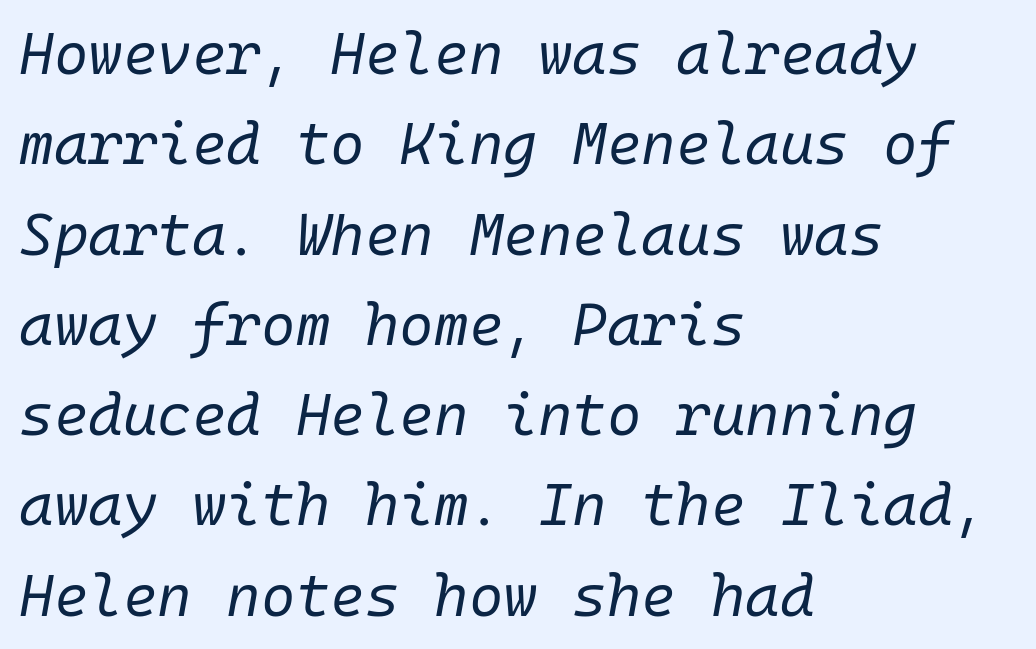
Q: Is the text bold? A: No.
Q: Is the text italic (slanted)? A: Yes, it leans right by about 10 degrees.
Q: Is the text underlined? A: No.
Q: How is the paragraph aligned? A: Left-aligned.
Q: Is the spacing between letters normal or unusually wide? A: Normal.
Q: Is the spacing between lines tight, normal or loose? A: Normal.
Q: Width (condensed, normal, or wide)? A: Normal.
Q: Stroke contrast? A: Low.
Q: x-height? A: Medium.
